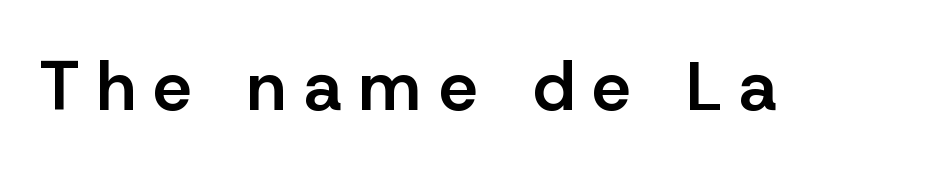
The image shows 69 px semibold sans-serif type, upright; set unusually wide letter spacing (+0.25 em), not underlined; low stroke contrast and a medium x-height.
